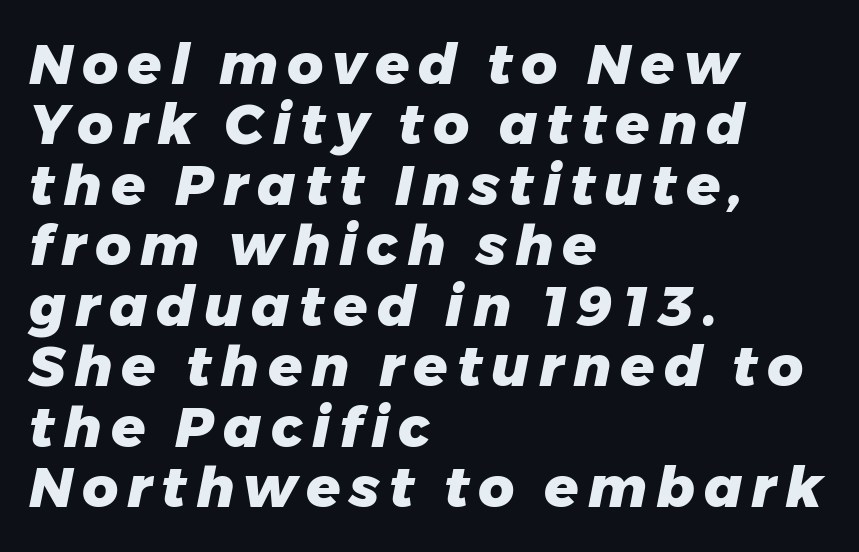
{"italic": "yes", "lean": "right", "slant_degrees": 11, "bold": "yes", "weight": "heavy", "width": "normal", "stroke_contrast": "low", "x_height": "medium", "monospaced": "no", "underline": "no", "align": "left", "line_spacing": "tight", "line_spacing_ratio": 1.08, "glyph_px": 56}
